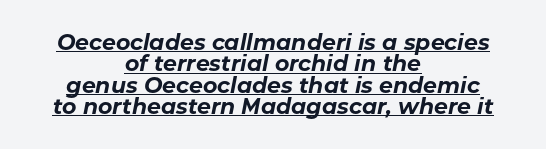
The image shows 22 px bold type, italic (leaning right); set centered, tight line spacing (0.97x), normal letter spacing, underlined.
